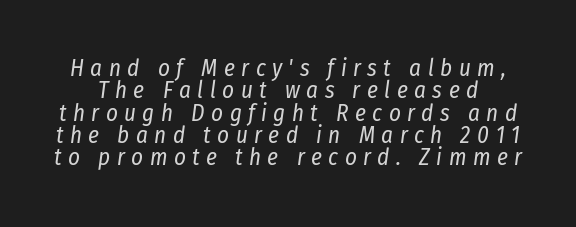
The image shows 23 px text type, italic (leaning right); set tight line spacing (0.97x), unusually wide letter spacing (+0.28 em), not underlined.
